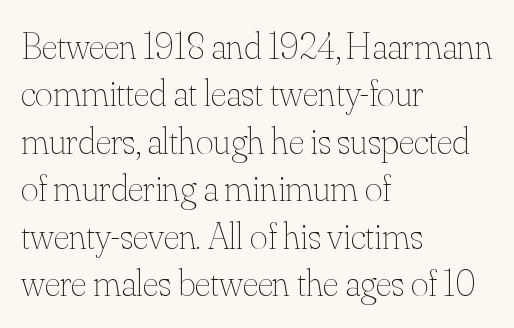
{"italic": "no", "bold": "no", "weight": "thin", "width": "normal", "stroke_contrast": "medium", "x_height": "small", "monospaced": "no", "underline": "no", "align": "left", "line_spacing": "normal", "line_spacing_ratio": 1.25, "letter_spacing": "normal", "letter_spacing_em": 0.0, "glyph_px": 38}
